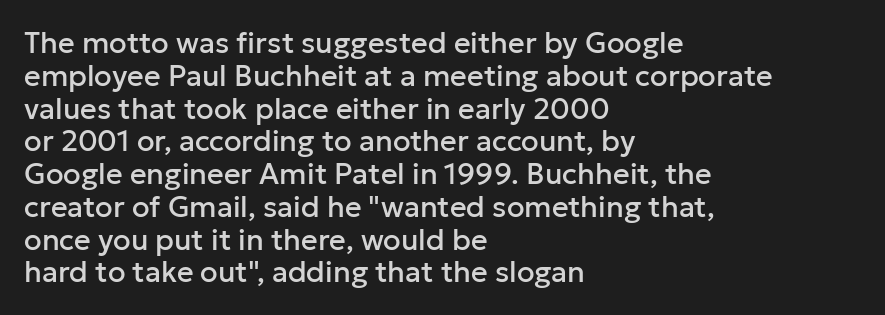
Check the space under the baseline: it is left empty. Style check: upright. Think of a printed novel: that variable character pitch is what you see here. These lines huddle together more closely than default settings would place them. Short note: letters normally spaced.
